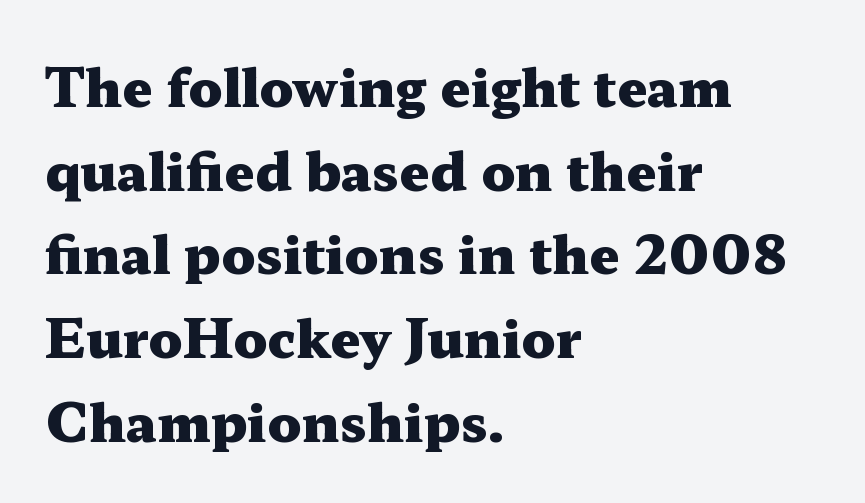
The image shows 53 px heavy, wide serif type, upright; set left-aligned, normal line spacing (1.58x), normal letter spacing, not underlined; medium stroke contrast and a medium x-height.
